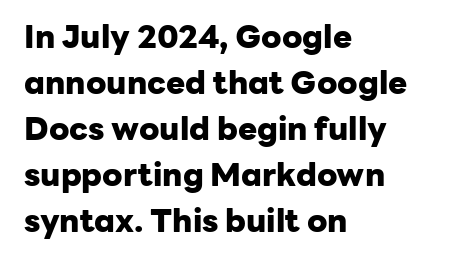
The letters are bold, with thick, heavy strokes. This is the regular roman posture of the typeface. The passage shown stacks its lines at a standard gap. The passage shown is not underscored anywhere. The rag falls on the right side of this text block. The rendering uses natural spacing where letterforms have individual widths.
